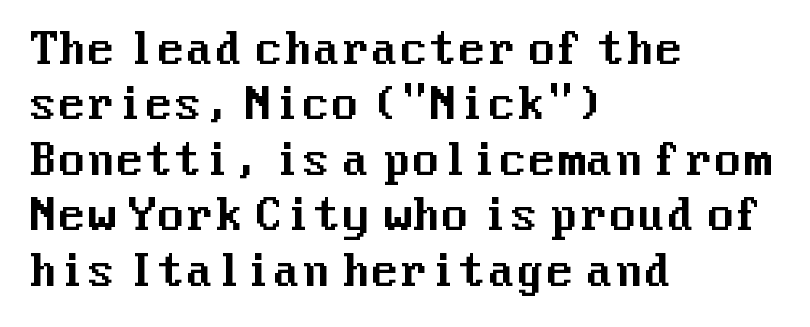
Letter spacing: default. Notice how the passage keeps a crisp vertical edge on the left only. Observe the absence of serifs on each vertical stroke in this sample. Descenders hang freely into open space.
